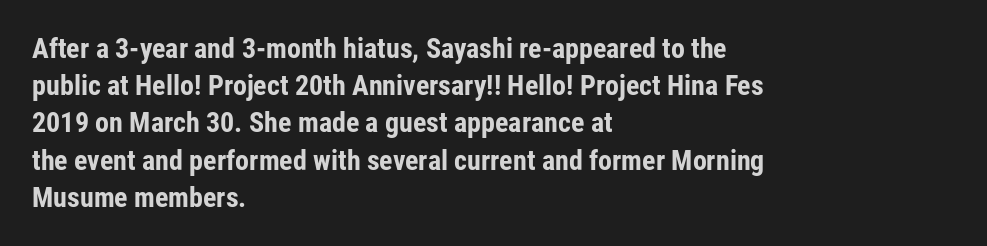
The image shows 28 px bold, condensed sans-serif type, upright; set left-aligned, normal line spacing (1.33x), normal letter spacing, not underlined; low stroke contrast and a medium x-height.
